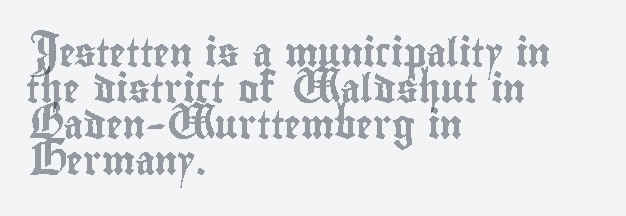
The space between consecutive lines is moderate. Ordinary non-slanted type is in use. Letter spacing: default. The letters advance in unequal steps, a hallmark of proportional type. Any mark beneath the type? The region is blank. These lines are set flush left with a ragged right edge.
